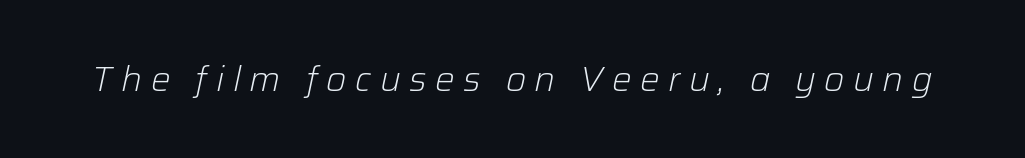
The image shows 35 px light type, italic (leaning right); set unusually wide letter spacing (+0.24 em), not underlined; low stroke contrast and a medium x-height.
